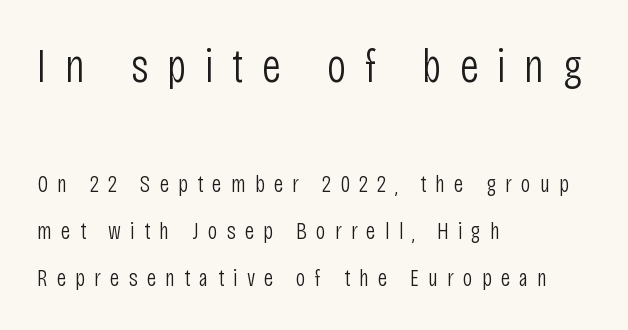
A typesetter would label this face a sans. Compared with typical body copy, the letter spacing here is much looser. No letter is thick-stroked: the sample isn't bold. The designer dialed line spacing up above the default.
